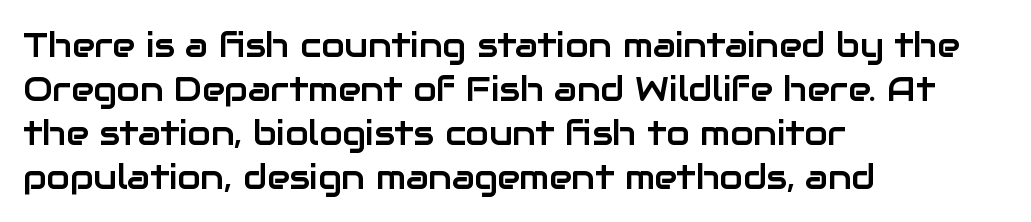
Italic: no, the glyphs are upright roman. The space beneath each line is pristine and unruled. Summary of vertical rhythm: regular, with standard interline spacing. These lines are composed in type without serifs. Visually the block forms a straight wall on the left and a jagged coastline on the right. Proportional: the letters do not fall into vertical columns.
